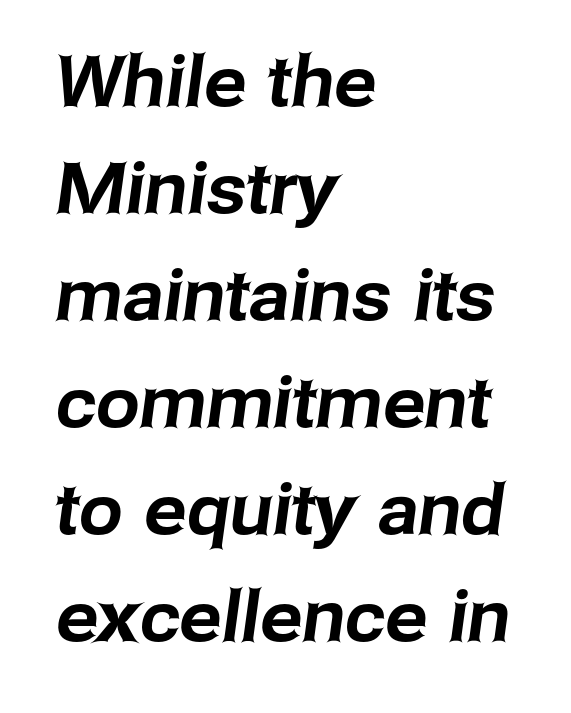
{"serif": "no", "width": "normal", "stroke_contrast": "low", "x_height": "medium", "monospaced": "no", "underline": "no", "align": "left", "line_spacing": "normal", "line_spacing_ratio": 1.53, "letter_spacing": "normal", "letter_spacing_em": 0.0, "glyph_px": 70}
